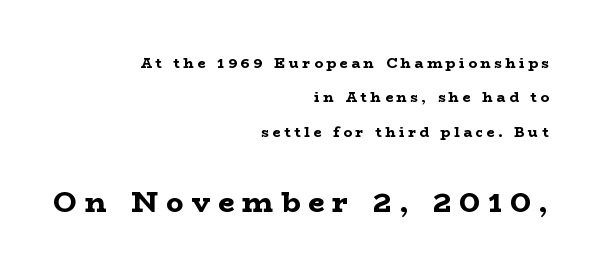
{"serif": "yes", "italic": "no", "bold": "yes", "weight": "bold", "width": "wide", "stroke_contrast": "low", "x_height": "medium", "monospaced": "no", "underline": "no", "align": "right", "line_spacing": "loose", "line_spacing_ratio": 2.46, "letter_spacing": "wide", "letter_spacing_em": 0.27, "larger_block": "second", "size_ratio": 2.07, "glyph_px": 29}
